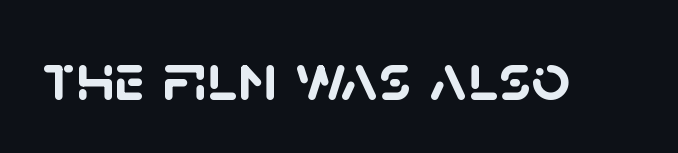
The image shows 68 px semibold sans-serif type; set normal letter spacing, not underlined; low stroke contrast and a large x-height.
